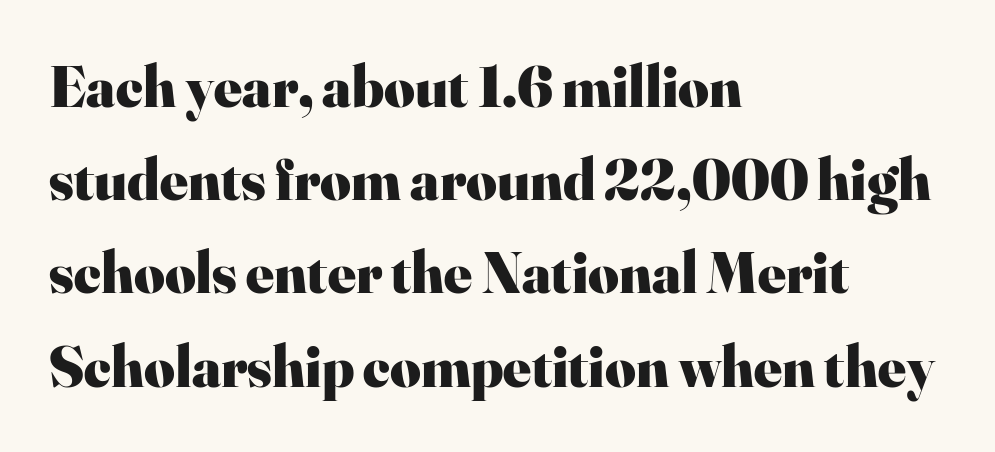
{"serif": "yes", "italic": "no", "bold": "yes", "weight": "heavy", "width": "normal", "stroke_contrast": "high", "x_height": "small", "monospaced": "no", "underline": "no", "align": "left", "line_spacing": "normal", "line_spacing_ratio": 1.58, "letter_spacing": "normal", "letter_spacing_em": 0.0, "glyph_px": 59}
